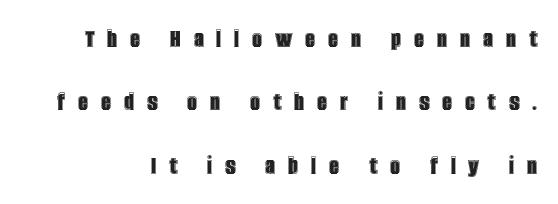
In terms of leading, this rendering errs on the spacious side. The letters stand straight up with perfectly vertical stems. A bare baseline throughout the passage. Varying glyph widths throughout — classic text-font behaviour. Between one letter and the next there's a generous, obvious gap.
